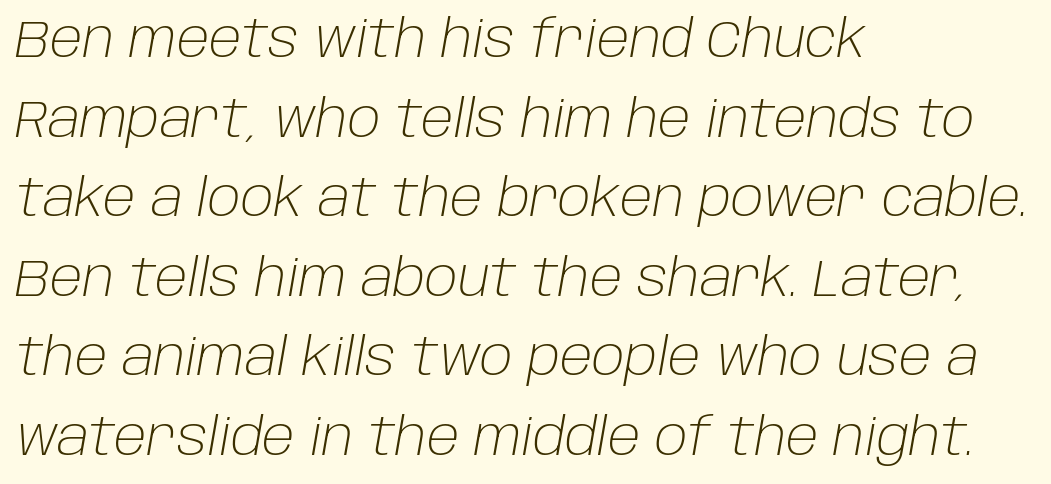
Q: Is the text bold? A: No.
Q: Is the text italic (slanted)? A: Yes, it leans right by about 10 degrees.
Q: Is the text underlined? A: No.
Q: How is the paragraph aligned? A: Left-aligned.
Q: Is the spacing between letters normal or unusually wide? A: Normal.
Q: Is the spacing between lines tight, normal or loose? A: Normal.
Q: Width (condensed, normal, or wide)? A: Normal.
Q: Stroke contrast? A: Low.
Q: x-height? A: Large.
Q: Monospaced? A: No.
